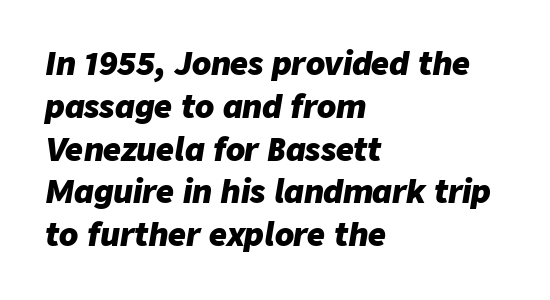
The image shows 31 px heavy type, italic (leaning right); set left-aligned, normal line spacing (1.38x), normal letter spacing, not underlined; low stroke contrast and a medium x-height.
